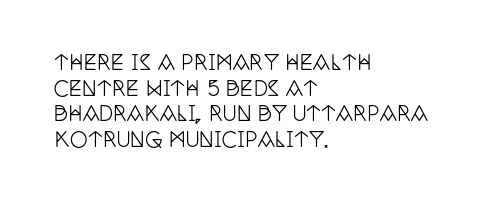
{"italic": "no", "underline": "no", "align": "left", "line_spacing": "normal", "line_spacing_ratio": 1.28, "letter_spacing": "normal", "letter_spacing_em": 0.0, "glyph_px": 20}
